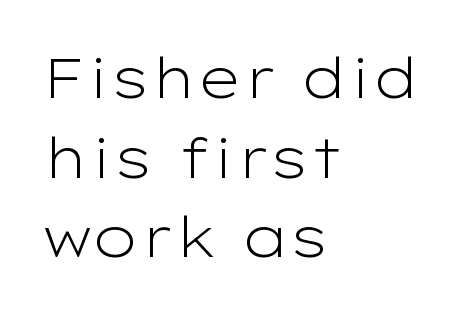
The image shows 56 px light, wide sans-serif type, upright; set left-aligned, normal line spacing (1.42x), normal letter spacing, not underlined; low stroke contrast and a medium x-height.
